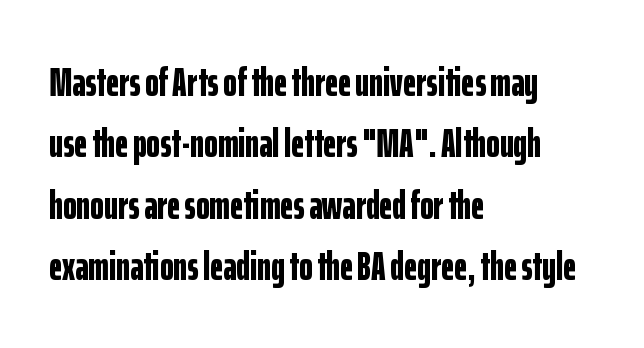
The image shows 41 px bold, condensed sans-serif type, upright; set left-aligned, normal line spacing (1.5x), normal letter spacing, not underlined; low stroke contrast and a medium x-height.
